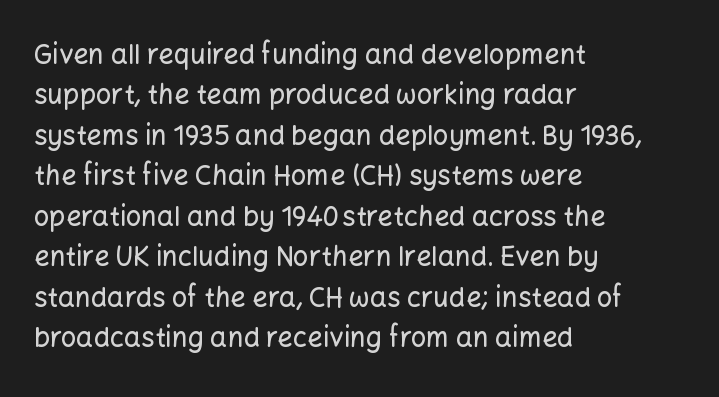
The image shows 27 px text type, upright; set left-aligned, normal line spacing (1.5x), normal letter spacing, not underlined.
